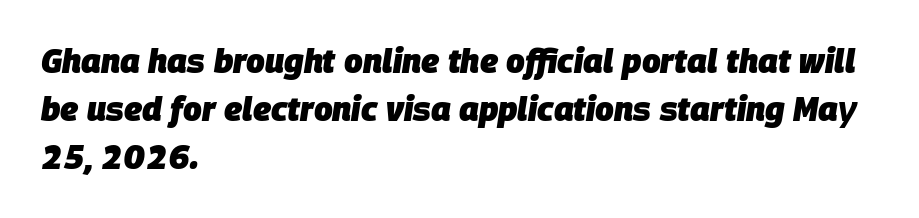
Letters rest on an invisible, unmarked baseline. All the whitespace from short lines collects on the right. Does the leading feel generous? No, just average. Each letter keeps its own natural width here, so spacing adapts to shape. Yep, that's italic — everything's leaning. Letter spacing: default.
